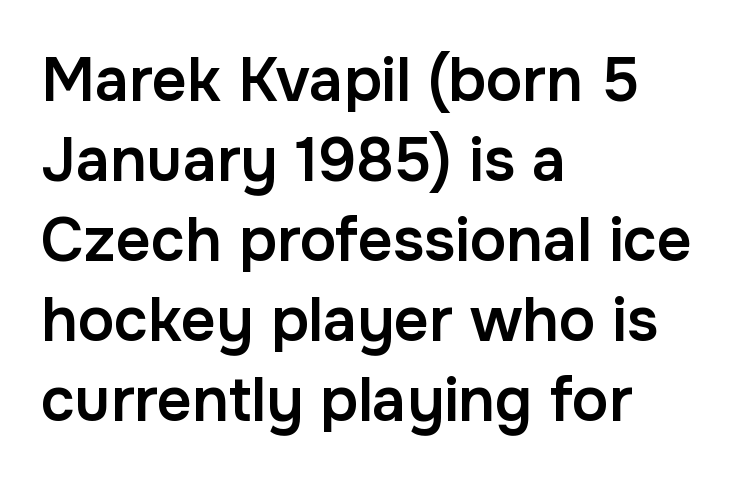
The image shows 61 px semibold sans-serif type, upright; set left-aligned, normal line spacing (1.31x), normal letter spacing, not underlined; low stroke contrast and a medium x-height.
